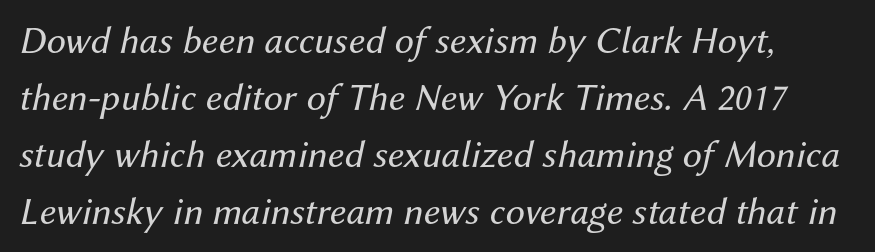
The image shows 39 px regular-weight type, italic (leaning right); set normal line spacing (1.46x), normal letter spacing, not underlined; medium stroke contrast and a medium x-height.
